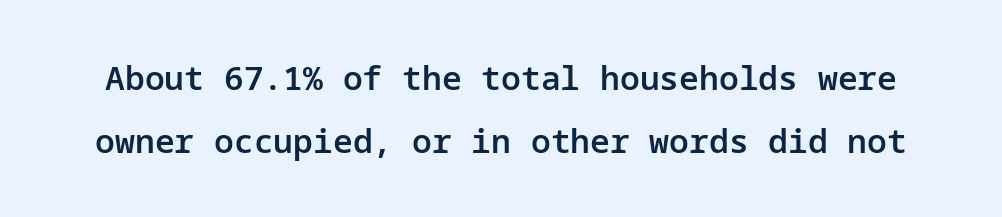
The image shows 33 px semibold sans-serif type, upright; set loose line spacing (1.9x), normal letter spacing, not underlined; low stroke contrast and a medium x-height.
